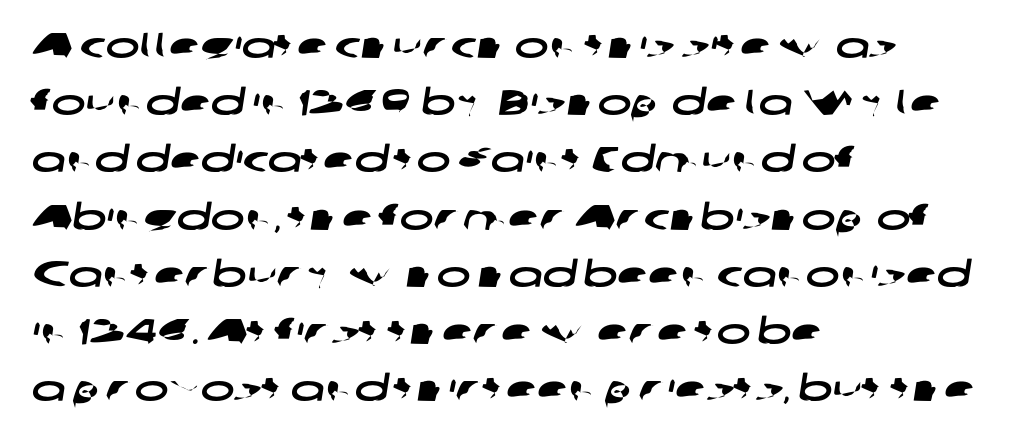
Q: Is the typeface a serif or a sans-serif typeface? A: Sans-serif.
Q: Is the text underlined? A: No.
Q: How is the paragraph aligned? A: Left-aligned.
Q: Is the spacing between letters normal or unusually wide? A: Normal.
Q: Is the spacing between lines tight, normal or loose? A: Normal.
Q: Width (condensed, normal, or wide)? A: Wide.
Q: Stroke contrast? A: Low.
Q: x-height? A: Medium.
Q: Monospaced? A: No.
